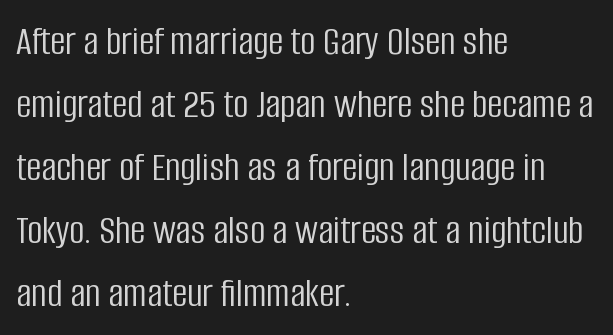
The image shows 42 px light, condensed sans-serif type, upright; set left-aligned, normal line spacing (1.5x), normal letter spacing, not underlined; low stroke contrast and a large x-height.
